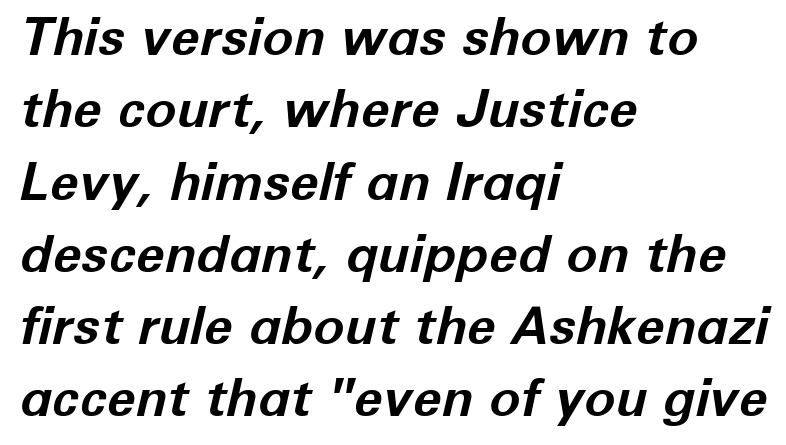
Q: Is the text bold? A: Yes.
Q: Is the text italic (slanted)? A: Yes, it leans right by about 12 degrees.
Q: Is the text underlined? A: No.
Q: How is the paragraph aligned? A: Left-aligned.
Q: Is the spacing between letters normal or unusually wide? A: Normal.
Q: Is the spacing between lines tight, normal or loose? A: Normal.
Q: Width (condensed, normal, or wide)? A: Normal.
Q: Stroke contrast? A: Low.
Q: x-height? A: Medium.
Q: Monospaced? A: No.
